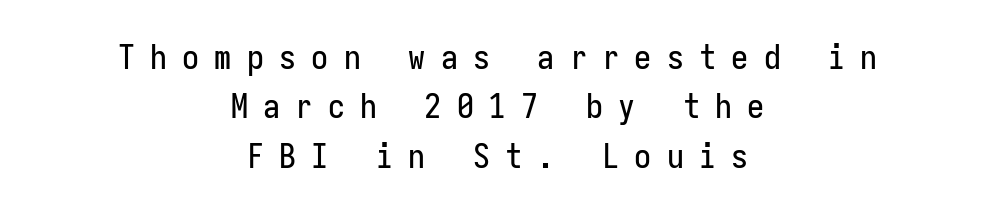
Nothing sits at the stroke ends, so this counts as sans-serif. Compared with typical paragraphs, the rows here are spaced about the same. Ascenders rise straight up at ninety degrees. The passage shown has open, widely tracked lettering throughout. Nobody drew a line under any word here. Typeset on center — no edge is straight.
